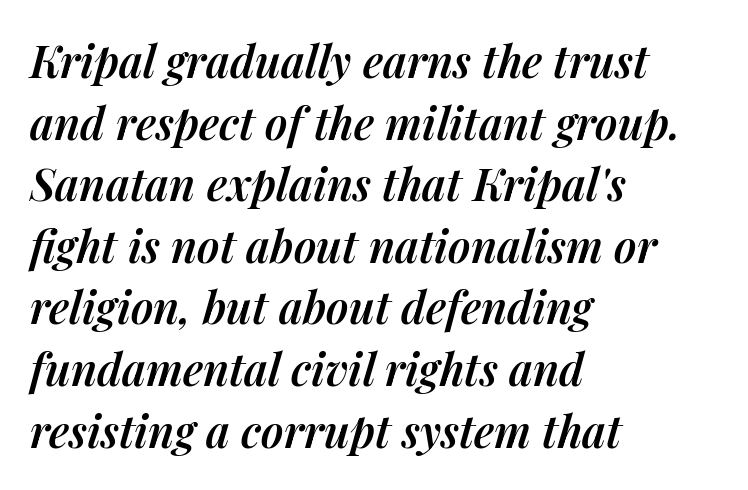
Q: Is the text bold? A: Semi-bold.
Q: Is the text italic (slanted)? A: Yes, it leans right by about 14 degrees.
Q: Is the text underlined? A: No.
Q: How is the paragraph aligned? A: Left-aligned.
Q: Is the spacing between letters normal or unusually wide? A: Normal.
Q: Is the spacing between lines tight, normal or loose? A: Normal.
Q: Width (condensed, normal, or wide)? A: Normal.
Q: Stroke contrast? A: Medium.
Q: x-height? A: Medium.
Q: Monospaced? A: No.
